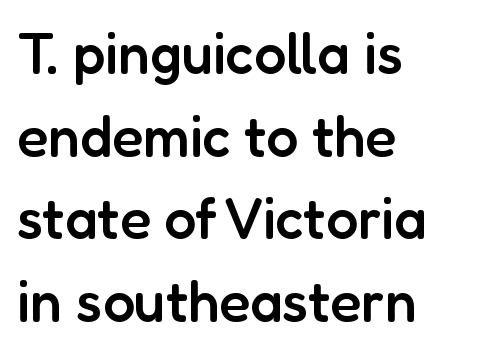
{"serif": "no", "italic": "no", "bold": "semi", "weight": "semibold", "width": "normal", "stroke_contrast": "low", "x_height": "medium", "monospaced": "no", "underline": "no", "align": "left", "line_spacing": "normal", "line_spacing_ratio": 1.45, "letter_spacing": "normal", "letter_spacing_em": 0.0, "glyph_px": 57}
